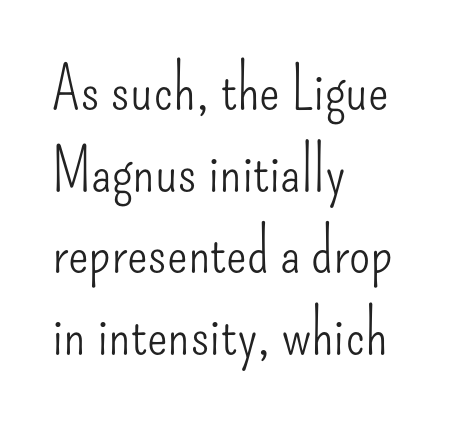
The letters look calm and open, with moderate or lighter stems. Rendered with straight, roman letterforms. Spacing verdict: proportional, widths tailored to each character. This rendering employs a face without finishing strokes, i.e., a sans-serif. If you measured baseline to baseline, you'd find a middling distance.
